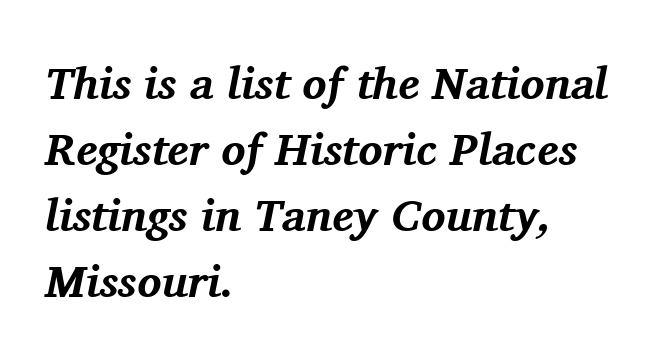
Casual observation: everything's shoved over to the left. The glyphs look as if they've been sheared to an angle. Tracking here is standard; glyphs follow each other at the usual distance. Proportional: the letters do not fall into vertical columns. The gap between lines stays unmarked. The rows are spaced the way most documents space them.
